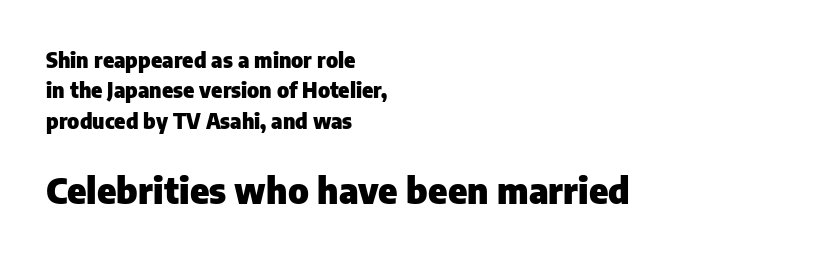
Q: Is the text bold? A: Yes.
Q: Is the text italic (slanted)? A: No, it is upright.
Q: Is the typeface a serif or a sans-serif typeface? A: Sans-serif.
Q: Is the text underlined? A: No.
Q: How is the paragraph aligned? A: Left-aligned.
Q: Is the spacing between letters normal or unusually wide? A: Normal.
Q: Is the spacing between lines tight, normal or loose? A: Normal.
Q: Which block of text is set in a larger size, the first (top) or the second (bottom)? A: The second (bottom) one.
Q: Width (condensed, normal, or wide)? A: Normal.
Q: Stroke contrast? A: Low.
Q: x-height? A: Medium.
Q: Monospaced? A: No.
